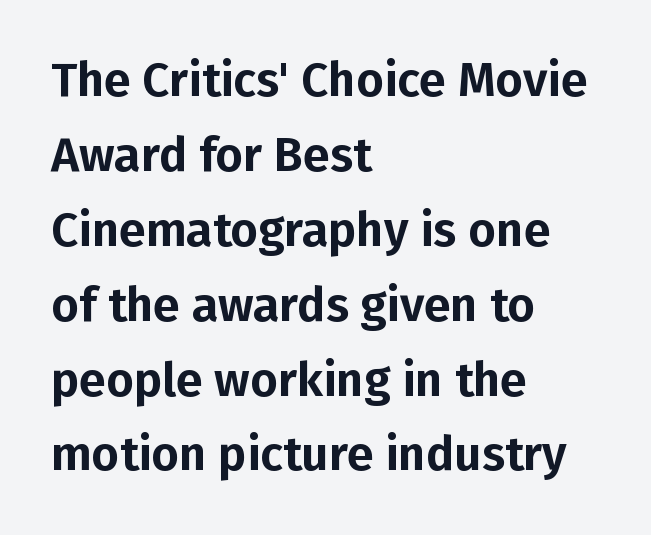
{"serif": "no", "italic": "no", "width": "normal", "stroke_contrast": "low", "x_height": "medium", "monospaced": "no", "underline": "no", "align": "left", "line_spacing": "normal", "line_spacing_ratio": 1.56, "letter_spacing": "normal", "letter_spacing_em": 0.0, "glyph_px": 48}
